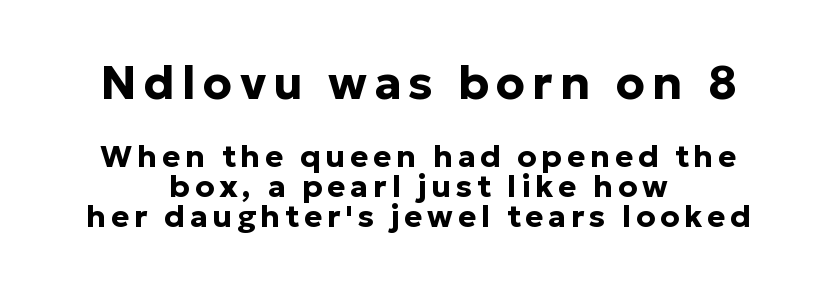
These lines are rendered in a variable-pitch font. Serifs: no, the terminals of the letterforms are clean. Which margin do the lines hug? Neither — every line sits in the middle. Two sizes are in play, and the larger belongs to the first block.
